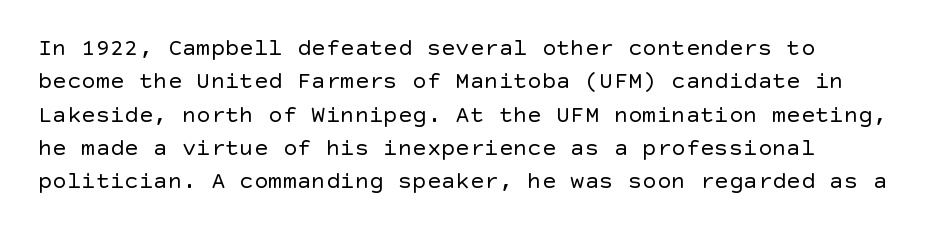
{"italic": "no", "bold": "no", "underline": "no", "align": "left", "line_spacing": "normal", "line_spacing_ratio": 1.39, "letter_spacing": "normal", "letter_spacing_em": 0.0, "glyph_px": 24}
